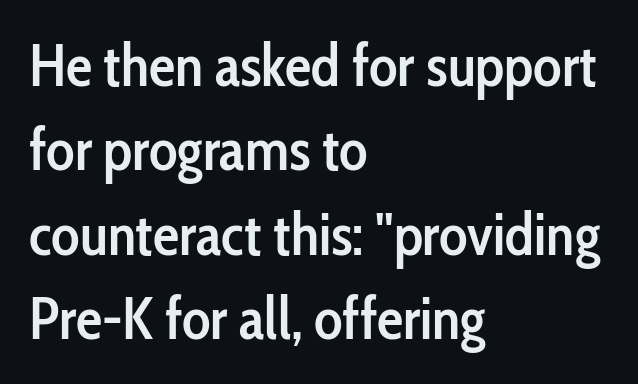
{"serif": "no", "italic": "no", "bold": "semi", "weight": "semibold", "width": "condensed", "stroke_contrast": "low", "x_height": "medium", "monospaced": "no", "underline": "no", "align": "left", "line_spacing": "normal", "line_spacing_ratio": 1.43, "letter_spacing": "normal", "letter_spacing_em": 0.0, "glyph_px": 59}
